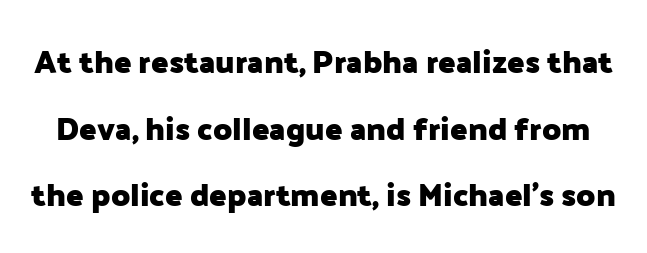
Q: Is the text bold? A: Yes.
Q: Is the text italic (slanted)? A: No, it is upright.
Q: Is the typeface a serif or a sans-serif typeface? A: Sans-serif.
Q: Is the text underlined? A: No.
Q: Is the spacing between letters normal or unusually wide? A: Normal.
Q: Is the spacing between lines tight, normal or loose? A: Loose.
Q: Width (condensed, normal, or wide)? A: Normal.
Q: Stroke contrast? A: Low.
Q: x-height? A: Medium.
Q: Monospaced? A: No.
